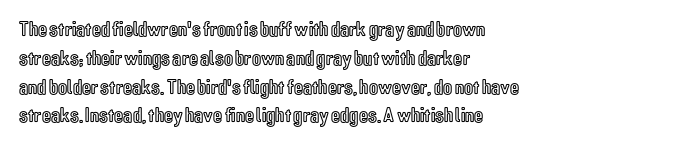
{"italic": "no", "underline": "no", "align": "left", "line_spacing": "normal", "line_spacing_ratio": 1.37, "letter_spacing": "normal", "letter_spacing_em": 0.0, "glyph_px": 21}
